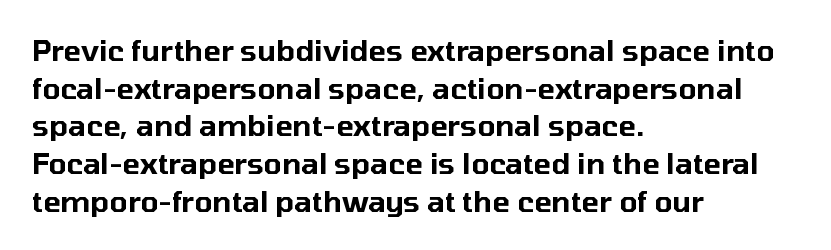
You could not count columns in this text — the font is proportionally spaced. The ragged edge is on the right, which tells us the setting is flush left. The typeface chosen for these lines omits serifs. Lines of text with bare space underneath.
